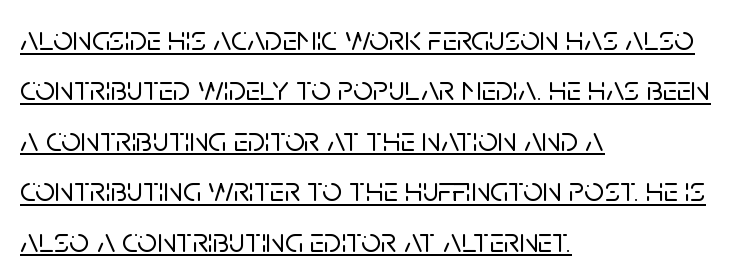
Q: Is the text italic (slanted)? A: No, it is upright.
Q: Is the typeface a serif or a sans-serif typeface? A: Sans-serif.
Q: Is the text underlined? A: Yes.
Q: How is the paragraph aligned? A: Left-aligned.
Q: Is the spacing between letters normal or unusually wide? A: Normal.
Q: Is the spacing between lines tight, normal or loose? A: Normal.
Q: Width (condensed, normal, or wide)? A: Normal.
Q: Stroke contrast? A: Low.
Q: x-height? A: Large.
Q: Monospaced? A: No.
